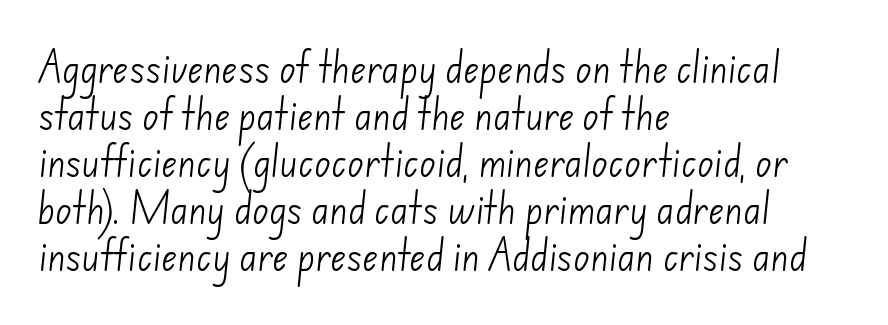
The image shows 34 px light sans-serif type; set left-aligned, normal line spacing (1.38x), normal letter spacing, not underlined; low stroke contrast and a small x-height.
